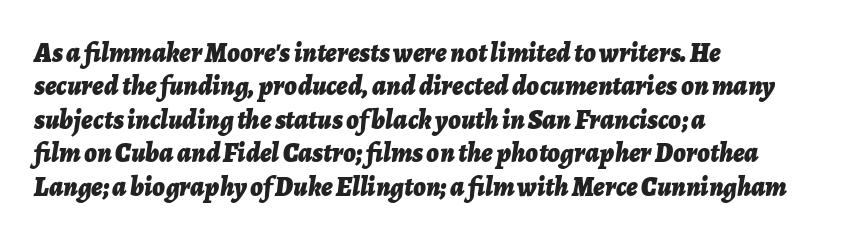
Line starts are locked; line ends wander. Only glyphs here, with clear space below each row. In terms of letterspacing, this is plain default setting. It's the slanting kind of type. Students, this is bold: see how much ink each stroke carries.
